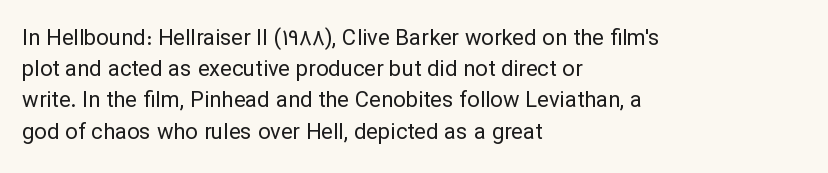
{"italic": "no", "bold": "no", "underline": "no", "align": "left", "line_spacing": "normal", "line_spacing_ratio": 1.42, "letter_spacing": "normal", "letter_spacing_em": 0.0, "glyph_px": 22}
